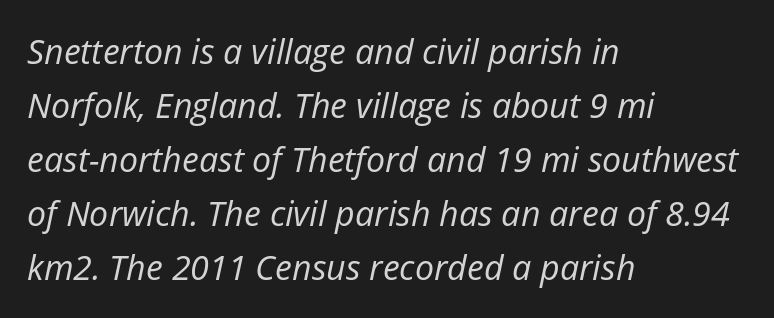
The glyphs look as if they've been sheared to an angle. This block has exactly the height ordinary leading produces. Each letter keeps its own natural width here, so spacing adapts to shape. Between one letter and the next there's only the usual sliver of space. Line beginnings align vertically; line endings do not. Nothing heavy about these letters — not bold at all.
